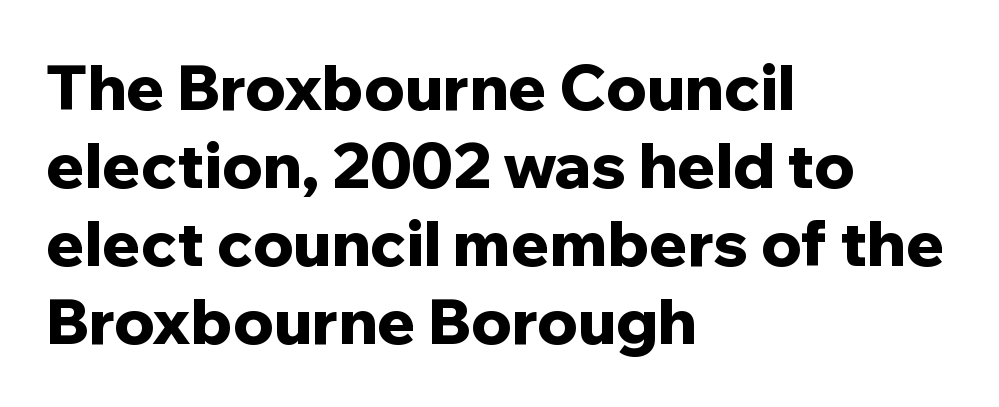
The paragraph shown leans on its left margin. The text was rendered using a sans face with plain stroke endings. The font is running at its bold setting. Vertical strokes here are truly vertical.
